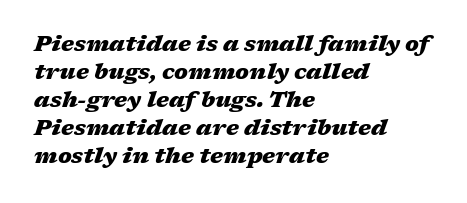
{"italic": "yes", "lean": "right", "slant_degrees": 17, "bold": "yes", "underline": "no", "align": "left", "line_spacing": "normal", "line_spacing_ratio": 1.27, "letter_spacing": "normal", "letter_spacing_em": 0.0, "glyph_px": 22}
